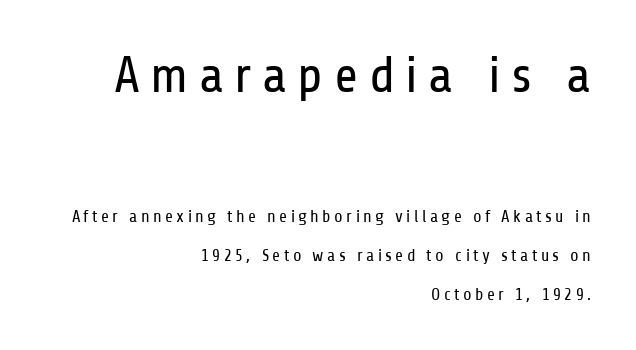
{"serif": "no", "italic": "no", "bold": "no", "weight": "regular", "width": "condensed", "stroke_contrast": "low", "x_height": "medium", "monospaced": "no", "underline": "no", "align": "right", "line_spacing": "loose", "line_spacing_ratio": 2.29, "letter_spacing": "wide", "letter_spacing_em": 0.2, "larger_block": "first", "size_ratio": 3.06, "glyph_px": 52}
